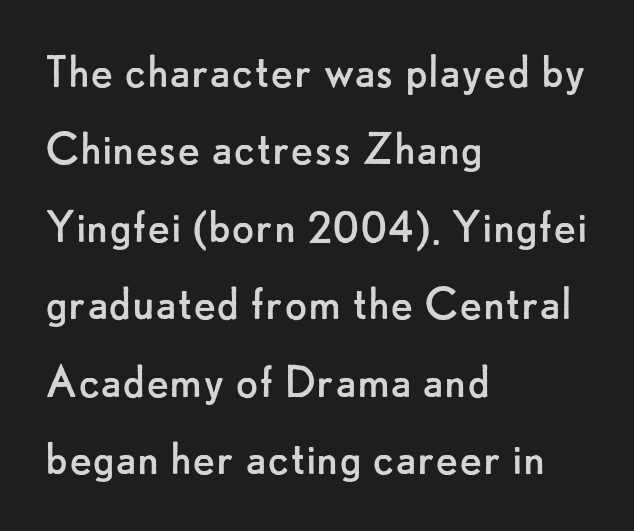
The image shows 53 px regular-weight sans-serif type, upright; set left-aligned, normal line spacing (1.46x), normal letter spacing, not underlined; low stroke contrast and a small x-height.
